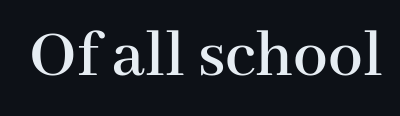
{"serif": "yes", "italic": "no", "width": "normal", "stroke_contrast": "high", "x_height": "medium", "monospaced": "no", "underline": "no", "letter_spacing": "normal", "letter_spacing_em": 0.0, "glyph_px": 69}
